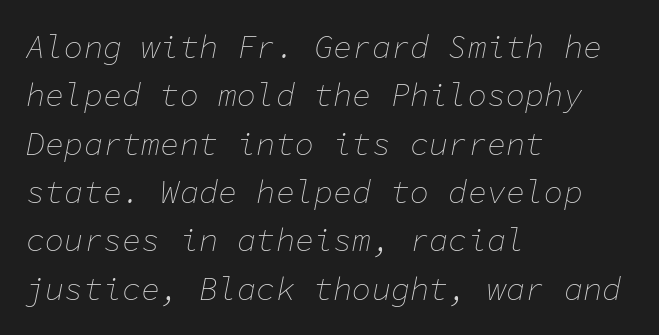
The image shows 32 px thin type, italic (leaning right), monospaced; set left-aligned, normal line spacing (1.51x), normal letter spacing, not underlined; low stroke contrast and a medium x-height.
